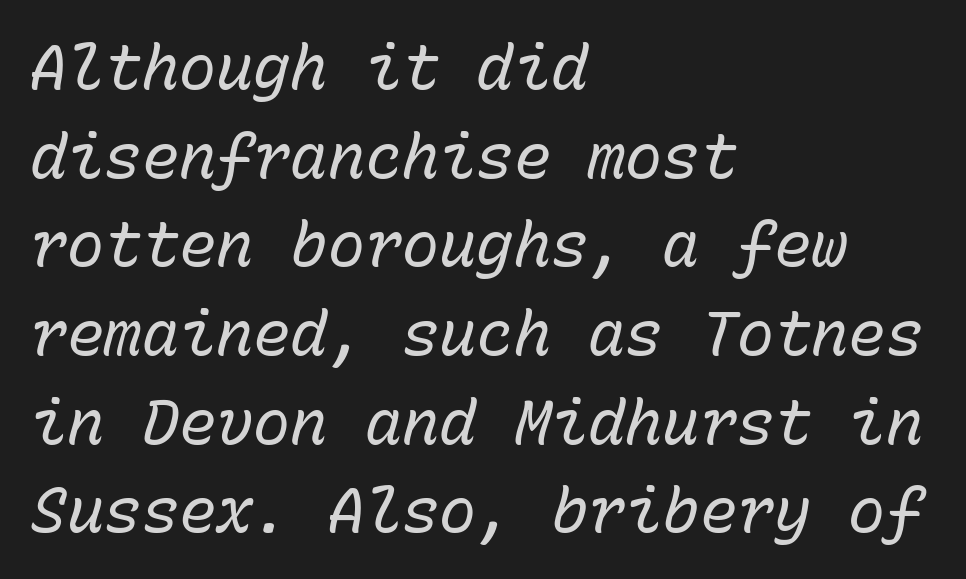
The baseline area is clear. The passage shown is not bold in any degree. The text block is weighted toward the left margin, trailing off unevenly rightward. There is no visible air inserted between adjacent glyphs.
